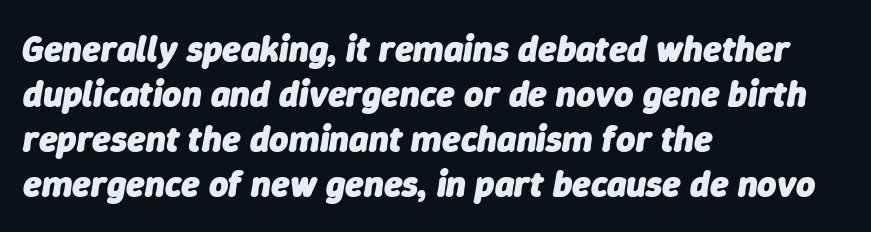
The image shows 37 px heavy type, italic (leaning right); set left-aligned, line spacing 1.22x, normal letter spacing, not underlined; low stroke contrast and a medium x-height.
